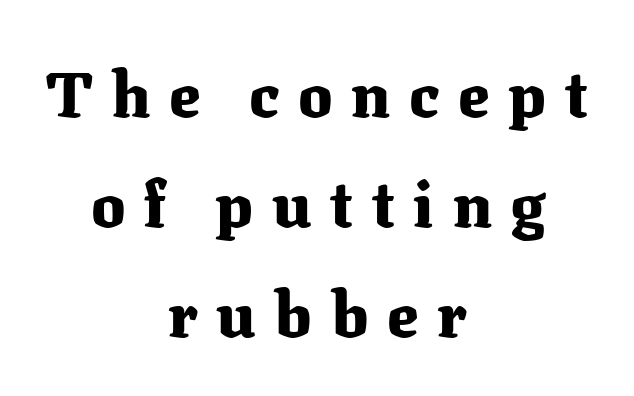
Q: Is the text bold? A: Yes.
Q: Is the text italic (slanted)? A: No, it is upright.
Q: Is the typeface a serif or a sans-serif typeface? A: Serif.
Q: Is the text underlined? A: No.
Q: How is the paragraph aligned? A: Centered.
Q: Is the spacing between letters normal or unusually wide? A: Unusually wide.
Q: Width (condensed, normal, or wide)? A: Normal.
Q: Stroke contrast? A: Medium.
Q: x-height? A: Medium.
Q: Monospaced? A: No.
